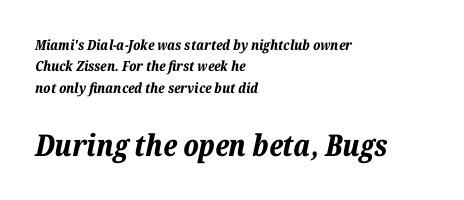
Q: Is the text bold? A: Yes.
Q: Is the text italic (slanted)? A: Yes, it leans right by about 12 degrees.
Q: Is the text underlined? A: No.
Q: How is the paragraph aligned? A: Left-aligned.
Q: Is the spacing between letters normal or unusually wide? A: Normal.
Q: Is the spacing between lines tight, normal or loose? A: Normal.
Q: Which block of text is set in a larger size, the first (top) or the second (bottom)? A: The second (bottom) one.
Q: Width (condensed, normal, or wide)? A: Normal.
Q: Stroke contrast? A: Low.
Q: x-height? A: Medium.
Q: Monospaced? A: No.
